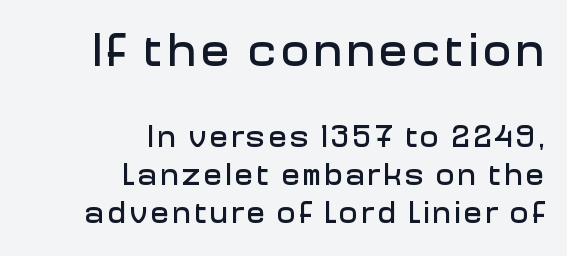
The image shows 47 px sans-serif type, upright; set right-aligned, line spacing 1.22x, not underlined; the first (top) block is 1.52x larger; low stroke contrast and a medium x-height.
